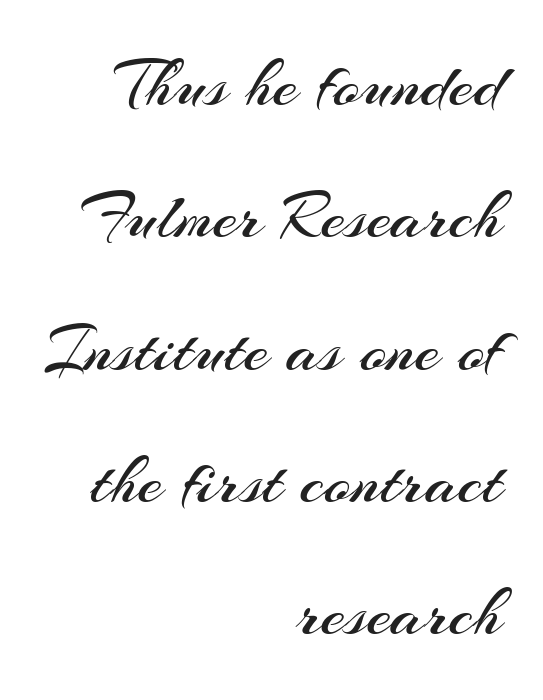
{"serif": "no", "bold": "no", "weight": "regular", "width": "normal", "stroke_contrast": "medium", "x_height": "small", "monospaced": "no", "underline": "no", "align": "right", "line_spacing_ratio": 1.89, "letter_spacing": "normal", "letter_spacing_em": 0.0, "glyph_px": 70}
